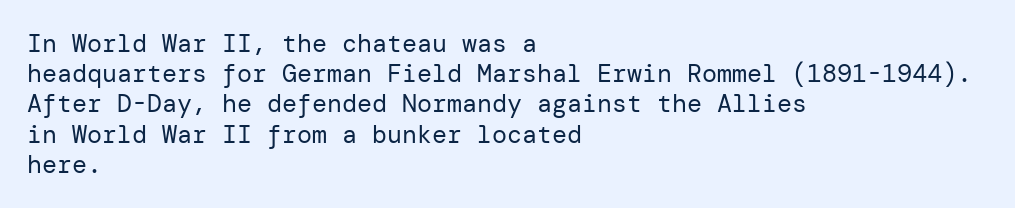
In terms of posture, this sample is upright. The rendering keeps characters at their native spacing. Caption: face not bold, strokes unweighted. The string is rendered with underlining switched off. Horizontal alignment here is leftward, the default for most running prose.
